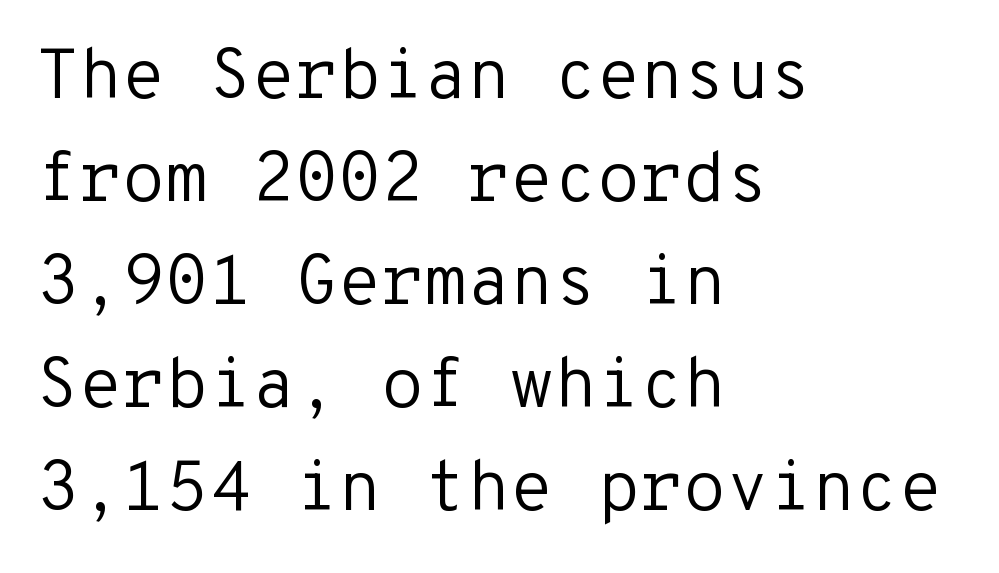
Q: Is the text bold? A: No.
Q: Is the text italic (slanted)? A: No, it is upright.
Q: Is the typeface a serif or a sans-serif typeface? A: Sans-serif.
Q: Is the text underlined? A: No.
Q: How is the paragraph aligned? A: Left-aligned.
Q: Is the spacing between letters normal or unusually wide? A: Normal.
Q: Is the spacing between lines tight, normal or loose? A: Normal.
Q: Width (condensed, normal, or wide)? A: Normal.
Q: Stroke contrast? A: Low.
Q: x-height? A: Medium.
Q: Monospaced? A: Yes.
